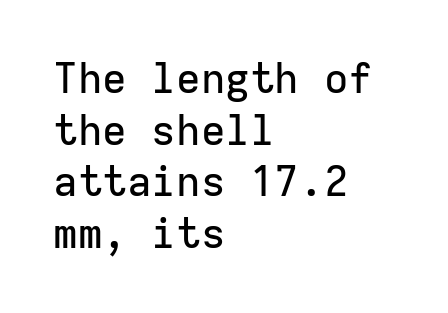
Q: Is the text italic (slanted)? A: No, it is upright.
Q: Is the typeface a serif or a sans-serif typeface? A: Sans-serif.
Q: Is the text underlined? A: No.
Q: How is the paragraph aligned? A: Left-aligned.
Q: Is the spacing between letters normal or unusually wide? A: Normal.
Q: Is the spacing between lines tight, normal or loose? A: Normal.
Q: Width (condensed, normal, or wide)? A: Normal.
Q: Stroke contrast? A: Low.
Q: x-height? A: Medium.
Q: Monospaced? A: Yes.
